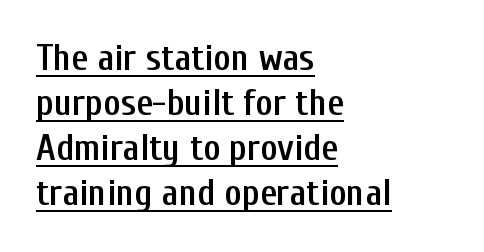
The image shows 37 px semibold, condensed sans-serif type, upright; set left-aligned, line spacing 1.22x, normal letter spacing, underlined; low stroke contrast and a medium x-height.
